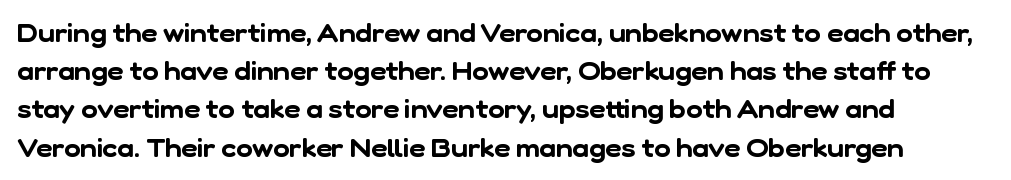
Horizontally, the lines are justified to the leading edge only. These lines sit exactly where default settings would place them. The tracking reads as untouched default to a designer's eye. The string is rendered with underlining switched off.
